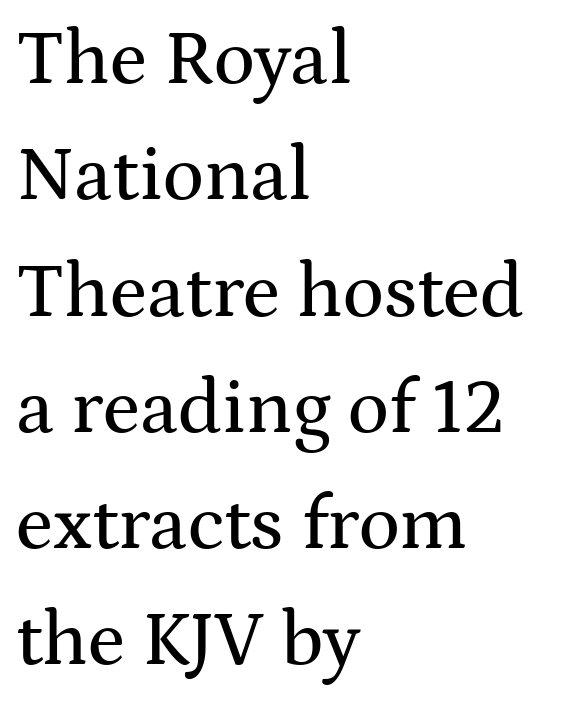
Words appear dense and cohesive because spacing is normal. The letters advance in unequal steps, a hallmark of proportional type. The text block is weighted toward the left margin, trailing off unevenly rightward. The specimen reads as upright at a glance. Honestly, the row spacing looks completely unremarkable.
